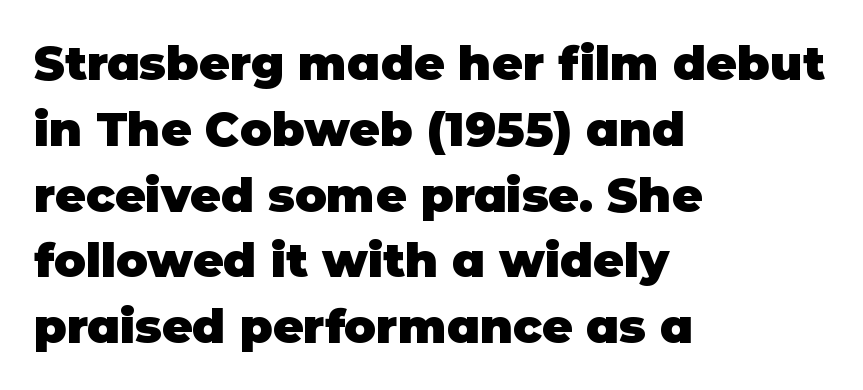
Where is the straight margin? On the left. Vertical spacing — default. If you drew a line through each stem, it would be perfectly vertical. The letterforms sit shoulder to shoulder at normal distance.
